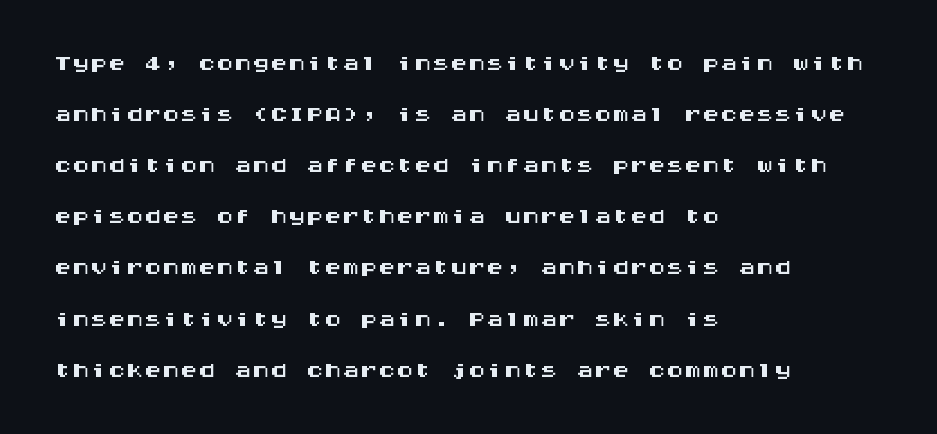
Which margin do the lines hug? The left one — the right edge is uneven. The space directly below the letters is spotless. The passage shown stacks its lines at a standard gap. The face used here is monospaced, like something from a code editor. A roman cut, with each character standing at attention. Nothing unusual about the tracking: characters are spaced as the font intends.
